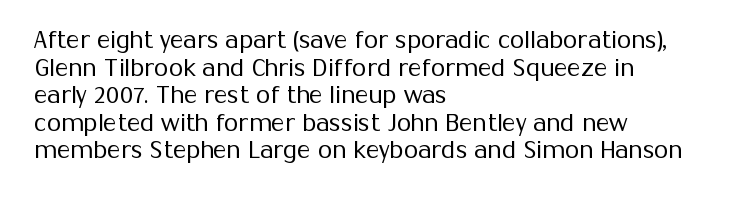
The image shows 23 px text type, upright; set left-aligned, line spacing 1.2x, normal letter spacing, not underlined.
